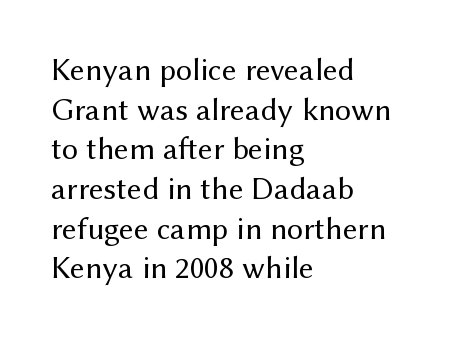
The image shows 32 px regular-weight sans-serif type, upright; set left-aligned, line spacing 1.24x, normal letter spacing, not underlined; medium stroke contrast and a medium x-height.
